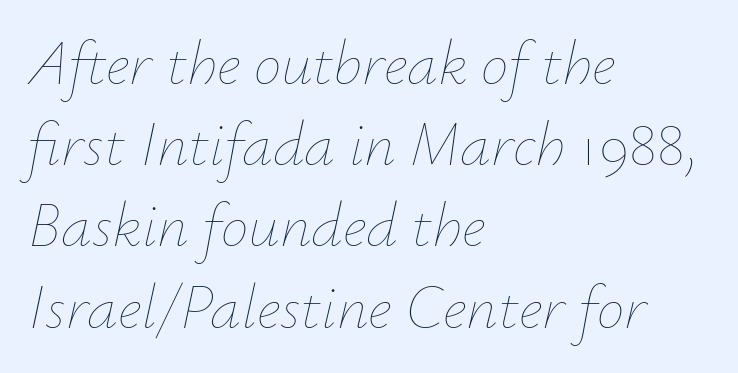
Q: Is the text bold? A: No.
Q: Is the text italic (slanted)? A: Yes, it leans right by about 12 degrees.
Q: Is the text underlined? A: No.
Q: How is the paragraph aligned? A: Left-aligned.
Q: Is the spacing between letters normal or unusually wide? A: Normal.
Q: Is the spacing between lines tight, normal or loose? A: Normal.
Q: Width (condensed, normal, or wide)? A: Normal.
Q: Stroke contrast? A: Low.
Q: x-height? A: Small.
Q: Monospaced? A: No.
